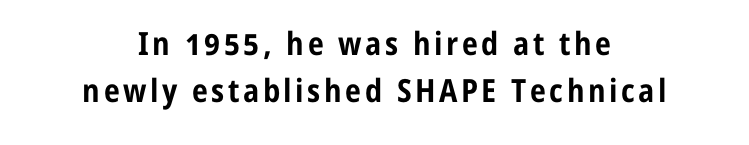
Think of a printed novel: that variable character pitch is what you see here. This rendering features lettering with no underline. Every letter is thick-stroked: bold, no question. Line spacing here is normal.
